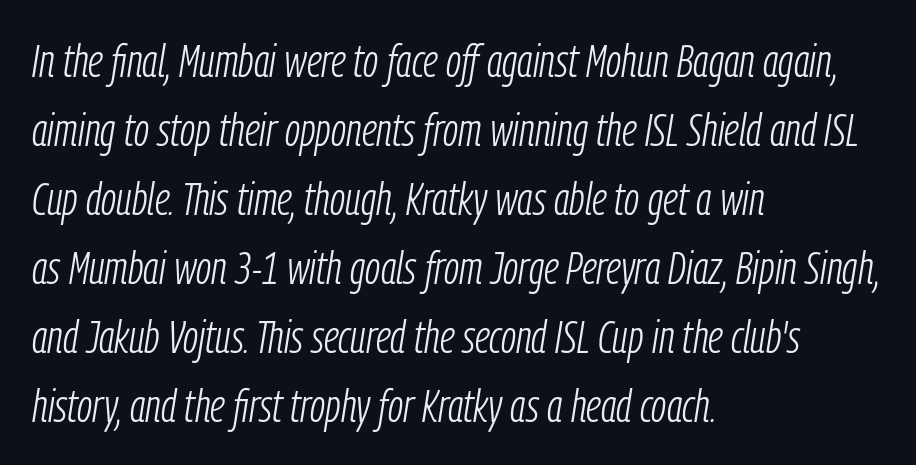
{"italic": "yes", "lean": "right", "slant_degrees": 9, "bold": "no", "weight": "light", "width": "condensed", "stroke_contrast": "low", "x_height": "medium", "monospaced": "no", "underline": "no", "align": "left", "line_spacing": "normal", "line_spacing_ratio": 1.5, "letter_spacing": "normal", "letter_spacing_em": 0.0, "glyph_px": 46}
